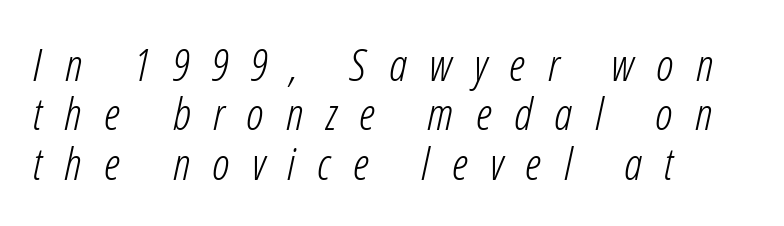
The image shows 45 px light, condensed type, italic (leaning right); set left-aligned, tight line spacing (1.1x), unusually wide letter spacing (+0.5 em), not underlined; low stroke contrast and a medium x-height.
